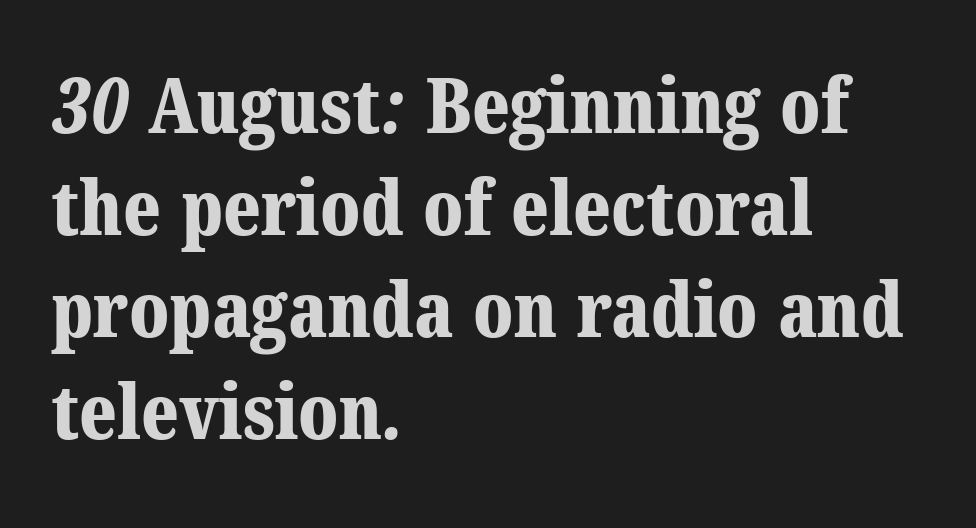
{"serif": "yes", "bold": "yes", "weight": "bold", "width": "normal", "stroke_contrast": "medium", "x_height": "medium", "monospaced": "no", "underline": "no", "align": "left", "line_spacing": "normal", "line_spacing_ratio": 1.34, "letter_spacing": "normal", "letter_spacing_em": 0.0, "glyph_px": 76}
